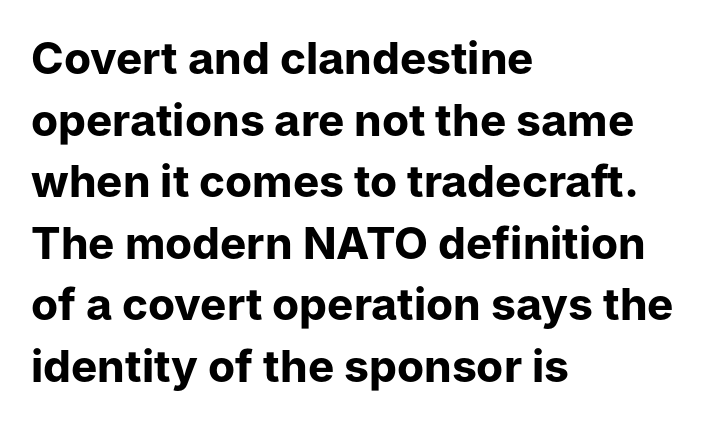
The image shows 44 px bold sans-serif type, upright; set left-aligned, normal line spacing (1.4x), normal letter spacing, not underlined; low stroke contrast and a medium x-height.
